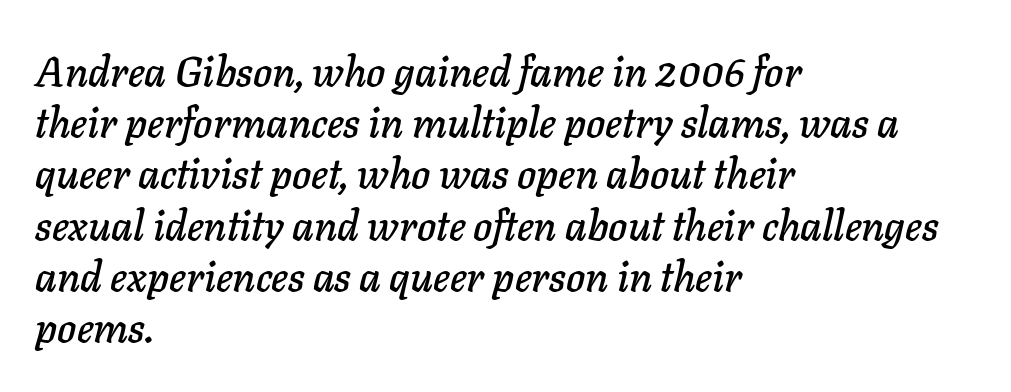
This block has exactly the height ordinary leading produces. Characters are canted at an angle relative to the baseline's perpendicular. The letters sit at their default tracking, neither squeezed nor spread. The specimen omits any rule beneath the text block's lines. A typesetter would call this proportional, since set widths differ per character.
